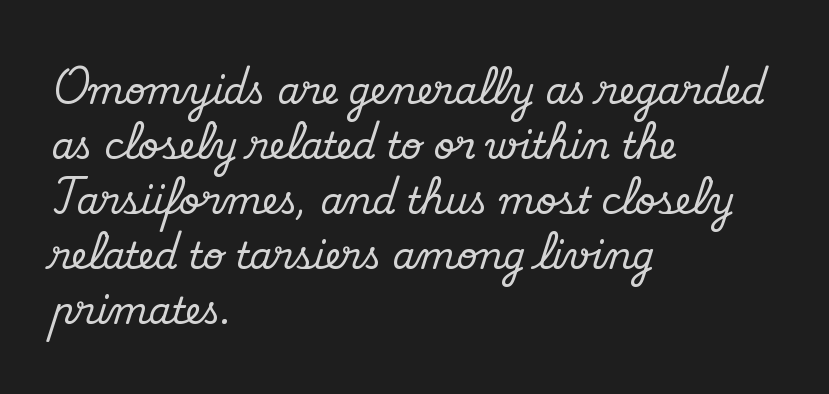
{"serif": "yes", "width": "normal", "stroke_contrast": "medium", "x_height": "small", "monospaced": "no", "underline": "no", "align": "left", "line_spacing": "normal", "line_spacing_ratio": 1.53, "letter_spacing": "normal", "letter_spacing_em": 0.0, "glyph_px": 36}
